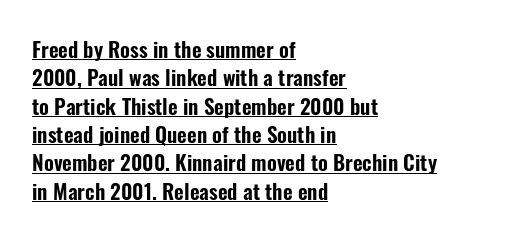
The image shows 21 px text type, upright; set left-aligned, normal line spacing (1.35x), normal letter spacing, underlined.
